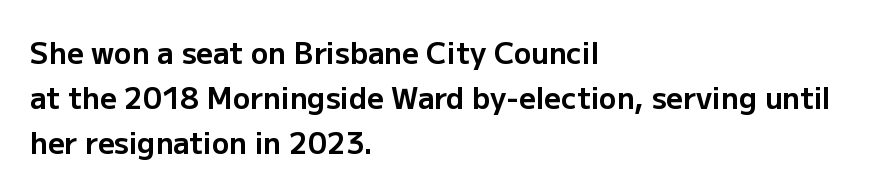
Q: Is the text bold? A: Yes.
Q: Is the text italic (slanted)? A: No, it is upright.
Q: Is the typeface a serif or a sans-serif typeface? A: Sans-serif.
Q: Is the text underlined? A: No.
Q: How is the paragraph aligned? A: Left-aligned.
Q: Is the spacing between letters normal or unusually wide? A: Normal.
Q: Is the spacing between lines tight, normal or loose? A: Normal.
Q: Width (condensed, normal, or wide)? A: Normal.
Q: Stroke contrast? A: Low.
Q: x-height? A: Medium.
Q: Monospaced? A: No.
